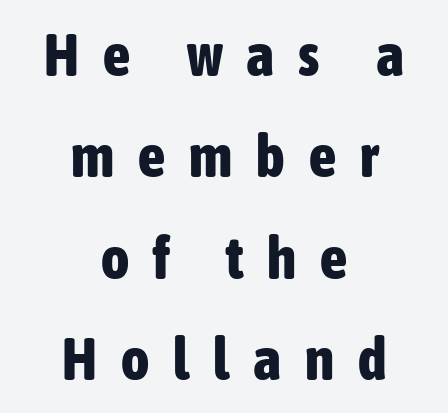
Q: Is the text bold? A: Yes.
Q: Is the text italic (slanted)? A: No, it is upright.
Q: Is the typeface a serif or a sans-serif typeface? A: Sans-serif.
Q: Is the text underlined? A: No.
Q: How is the paragraph aligned? A: Centered.
Q: Is the spacing between letters normal or unusually wide? A: Unusually wide.
Q: Is the spacing between lines tight, normal or loose? A: Normal.
Q: Width (condensed, normal, or wide)? A: Condensed.
Q: Stroke contrast? A: Low.
Q: x-height? A: Medium.
Q: Monospaced? A: No.
